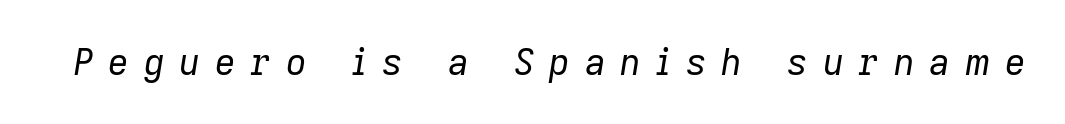
In terms of letterspacing, this is a distinctly airy, spread setting. Rendered with sloped, italic letterforms. Stroke mass is kept to a normal reading level or below. Varying glyph widths throughout — classic text-font behaviour. Lines of text with bare space underneath.
